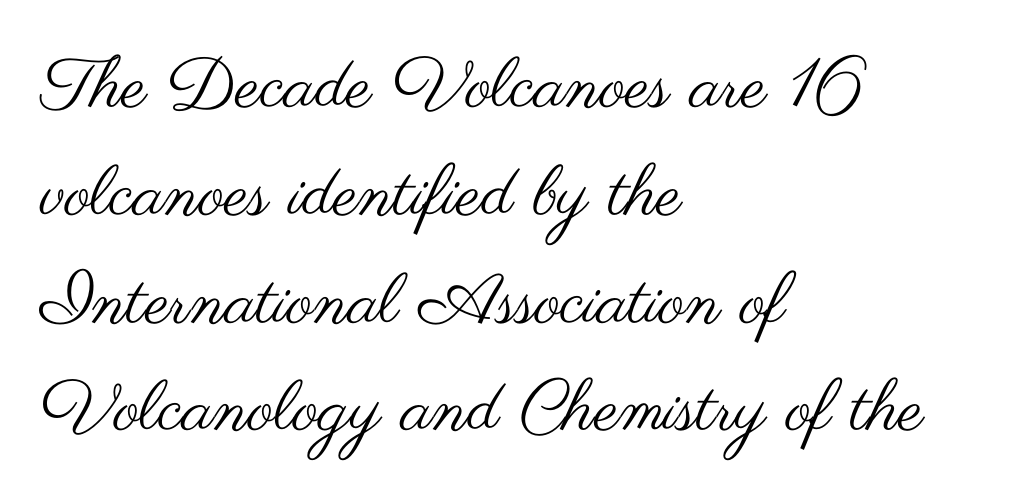
{"serif": "no", "bold": "no", "weight": "regular", "width": "wide", "stroke_contrast": "medium", "x_height": "small", "monospaced": "no", "underline": "no", "align": "left", "line_spacing": "normal", "line_spacing_ratio": 1.54, "letter_spacing": "normal", "letter_spacing_em": 0.0, "glyph_px": 70}
